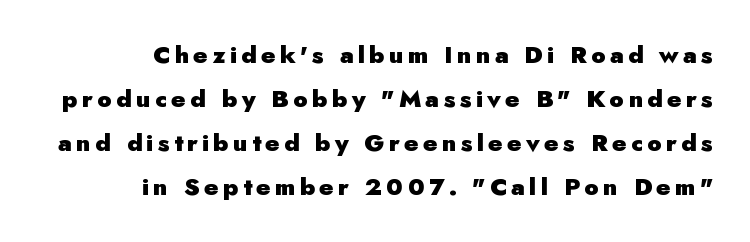
The image shows 24 px bold type, upright; set right-aligned, line spacing 1.84x, not underlined.
